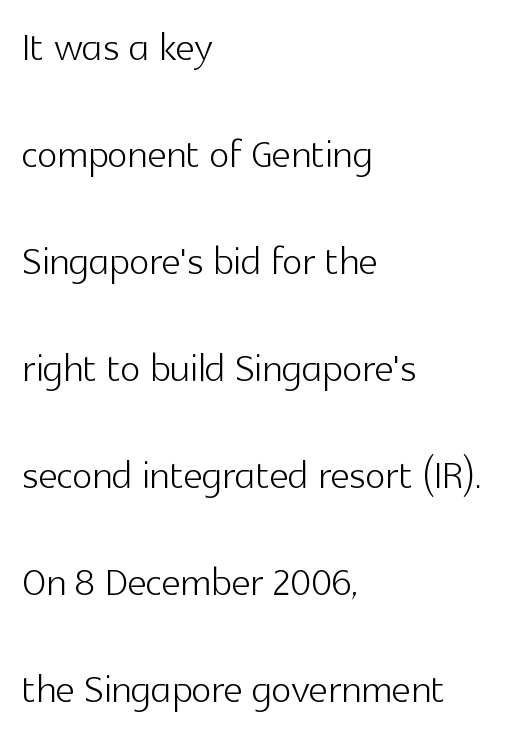
The lettering holds an erect, upright posture throughout. These lines are rendered in a variable-pitch font. Between one letter and the next there's only the usual sliver of space. These glyphs show unthickened strokes, regular width or finer.
